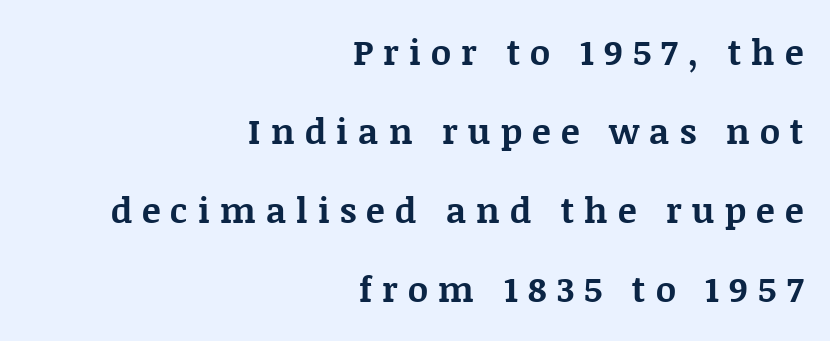
Quick note: not italic, upright. What stands out about the letter spacing? Its width — letters are far apart. Is there much room between lines? Yes — plenty of vertical air separates them. The space beneath each line is pristine and unruled. Compared with a flush-left layout, this one pins lines to the opposite, right side.
